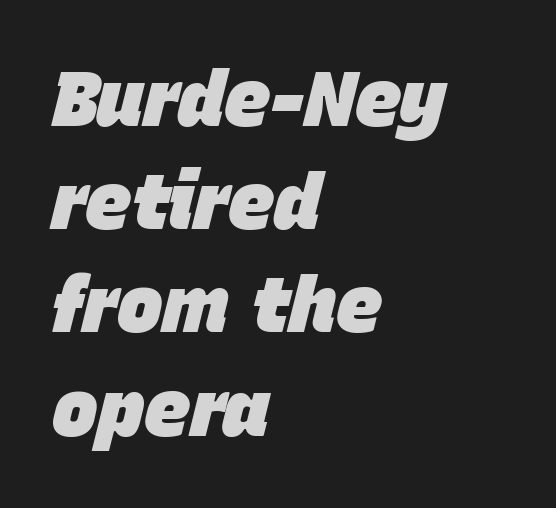
Q: Is the text bold? A: Yes.
Q: Is the text italic (slanted)? A: Yes, it leans right by about 15 degrees.
Q: Is the text underlined? A: No.
Q: How is the paragraph aligned? A: Left-aligned.
Q: Is the spacing between letters normal or unusually wide? A: Normal.
Q: Is the spacing between lines tight, normal or loose? A: Normal.
Q: Width (condensed, normal, or wide)? A: Normal.
Q: Stroke contrast? A: Low.
Q: x-height? A: Large.
Q: Monospaced? A: No.
